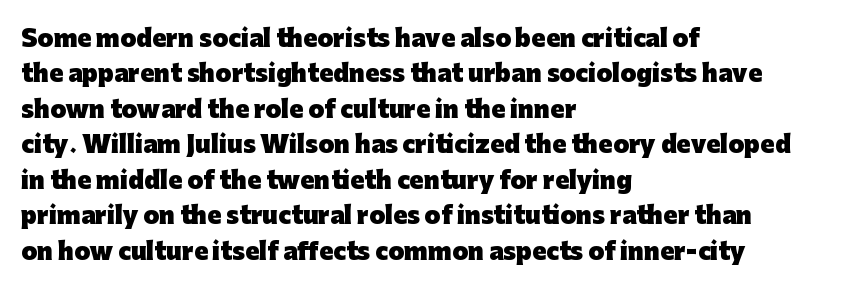
Q: Is the text bold? A: Yes.
Q: Is the text italic (slanted)? A: No, it is upright.
Q: Is the text underlined? A: No.
Q: How is the paragraph aligned? A: Left-aligned.
Q: Is the spacing between letters normal or unusually wide? A: Normal.
Q: Is the spacing between lines tight, normal or loose? A: Normal.
